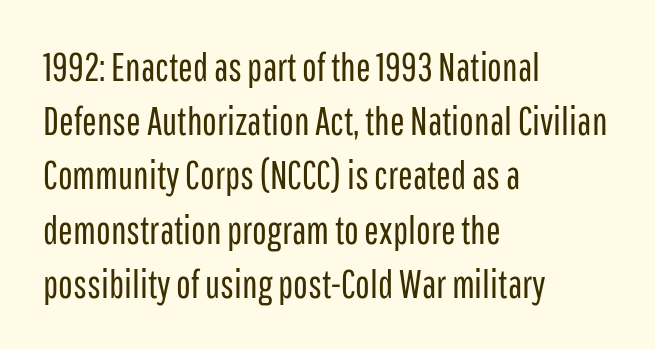
Check the space under the baseline: it is left empty. Does the type have serifs? No, each stem ends abruptly. The specimen reads as upright at a glance. Line starts are locked; line ends wander. Here the glyphs are tracked normally, forming tight word shapes.
